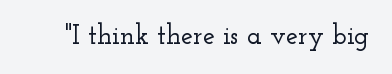
{"italic": "no", "underline": "no", "letter_spacing": "normal", "letter_spacing_em": 0.0, "glyph_px": 27}
